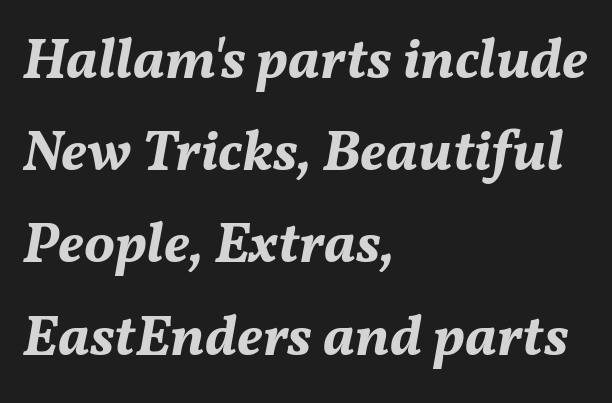
Q: Is the text bold? A: Yes.
Q: Is the text italic (slanted)? A: Yes, it leans right by about 11 degrees.
Q: Is the text underlined? A: No.
Q: How is the paragraph aligned? A: Left-aligned.
Q: Is the spacing between letters normal or unusually wide? A: Normal.
Q: Is the spacing between lines tight, normal or loose? A: Normal.
Q: Width (condensed, normal, or wide)? A: Normal.
Q: Stroke contrast? A: Medium.
Q: x-height? A: Medium.
Q: Monospaced? A: No.
